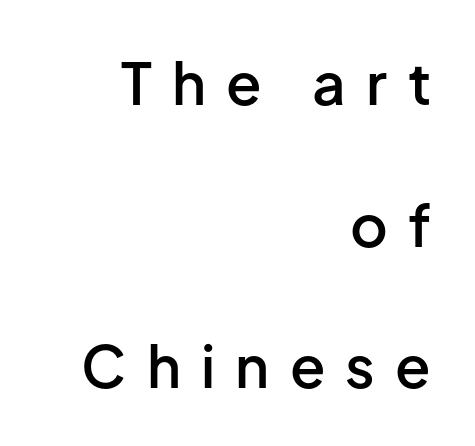
The image shows 58 px semibold sans-serif type, upright; set right-aligned, loose line spacing (2.44x), unusually wide letter spacing (+0.35 em), not underlined; low stroke contrast and a medium x-height.
